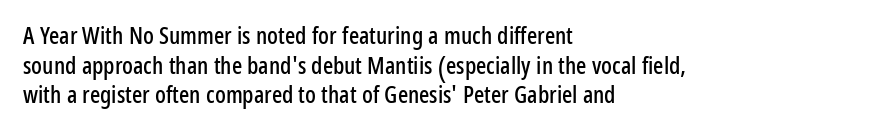
Q: Is the text italic (slanted)? A: No, it is upright.
Q: Is the text underlined? A: No.
Q: How is the paragraph aligned? A: Left-aligned.
Q: Is the spacing between letters normal or unusually wide? A: Normal.
